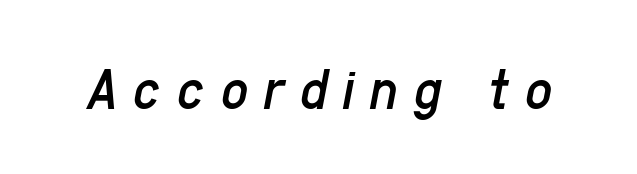
The image shows 60 px regular-weight, condensed type, italic (leaning right); set unusually wide letter spacing (+0.26 em), not underlined; low stroke contrast and a medium x-height.
